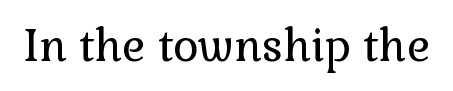
Q: Is the text bold? A: No.
Q: Is the text italic (slanted)? A: No, it is upright.
Q: Is the typeface a serif or a sans-serif typeface? A: Serif.
Q: Is the text underlined? A: No.
Q: Is the spacing between letters normal or unusually wide? A: Normal.
Q: Width (condensed, normal, or wide)? A: Normal.
Q: x-height? A: Medium.
Q: Monospaced? A: No.
